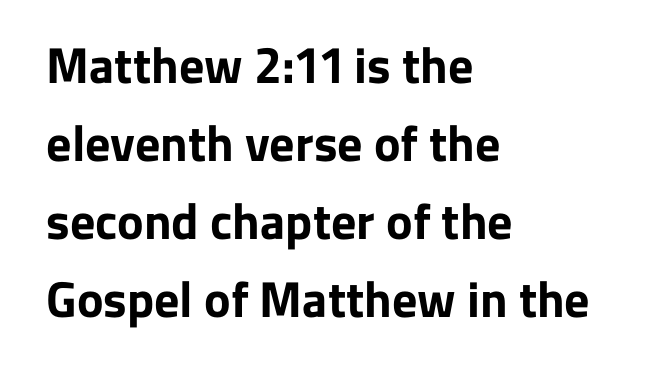
{"serif": "no", "italic": "no", "bold": "yes", "weight": "bold", "width": "normal", "stroke_contrast": "low", "x_height": "medium", "monospaced": "no", "underline": "no", "align": "left", "line_spacing": "normal", "line_spacing_ratio": 1.56, "letter_spacing": "normal", "letter_spacing_em": 0.0, "glyph_px": 50}
